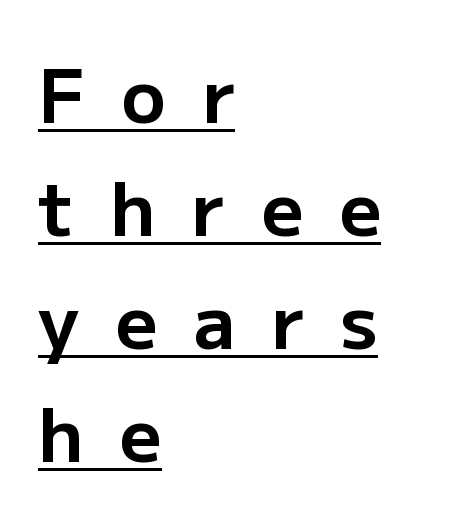
Baseline-to-baseline distance is the conventional proportion of letter height. The strokes are fattened all the way to bold. This sample uses an upright cut, with every glyph sitting square on the baseline. Compared with typical body copy, the letter spacing here is much looser.
